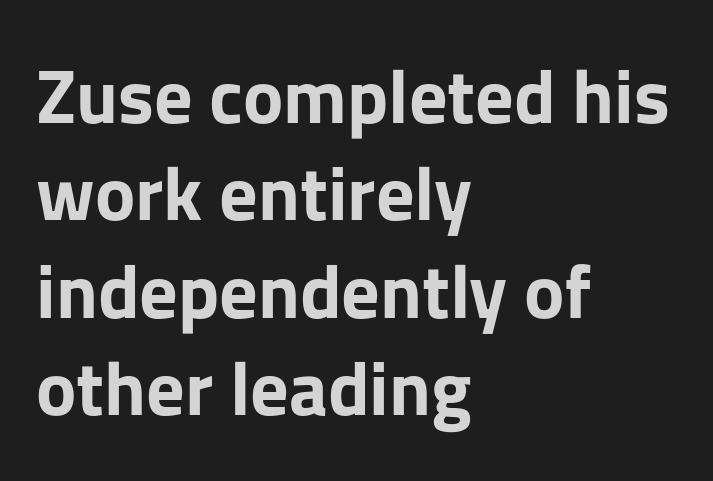
Q: Is the text bold? A: Yes.
Q: Is the text italic (slanted)? A: No, it is upright.
Q: Is the typeface a serif or a sans-serif typeface? A: Sans-serif.
Q: Is the text underlined? A: No.
Q: How is the paragraph aligned? A: Left-aligned.
Q: Is the spacing between letters normal or unusually wide? A: Normal.
Q: Is the spacing between lines tight, normal or loose? A: Normal.
Q: Width (condensed, normal, or wide)? A: Normal.
Q: Stroke contrast? A: Low.
Q: x-height? A: Medium.
Q: Monospaced? A: No.
